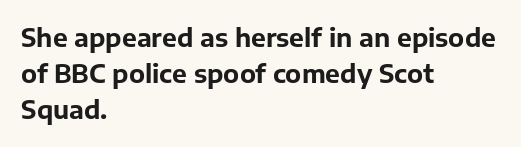
The image shows 25 px bold type, upright; set left-aligned, normal line spacing (1.45x), normal letter spacing, not underlined.
